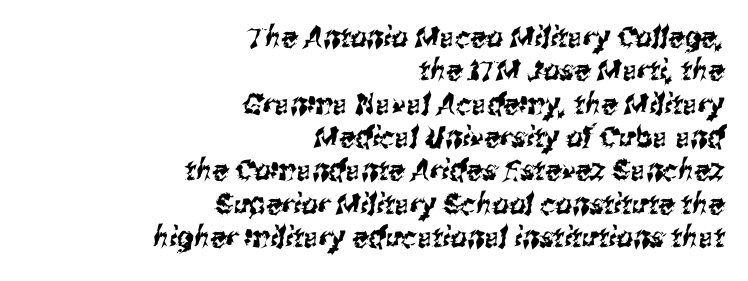
Q: Is the typeface a serif or a sans-serif typeface? A: Sans-serif.
Q: Is the text underlined? A: No.
Q: How is the paragraph aligned? A: Right-aligned.
Q: Is the spacing between letters normal or unusually wide? A: Normal.
Q: Is the spacing between lines tight, normal or loose? A: Tight.
Q: Width (condensed, normal, or wide)? A: Condensed.
Q: Stroke contrast? A: Medium.
Q: x-height? A: Medium.
Q: Monospaced? A: No.
